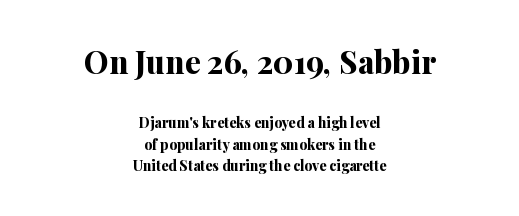
The image shows 31 px bold serif type, upright; set centered, normal line spacing (1.53x), normal letter spacing, not underlined; the first (top) block is 2.21x larger; medium stroke contrast and a medium x-height.
